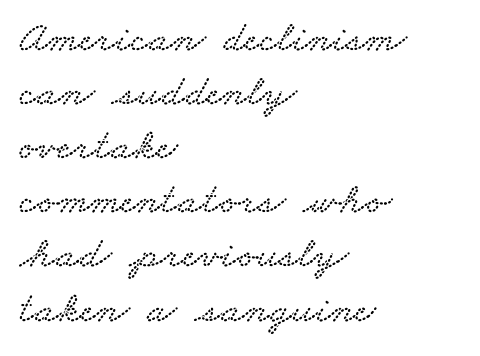
The image shows 44 px wide serif type; set left-aligned, line spacing 1.23x, normal letter spacing, not underlined; low stroke contrast and a small x-height.
